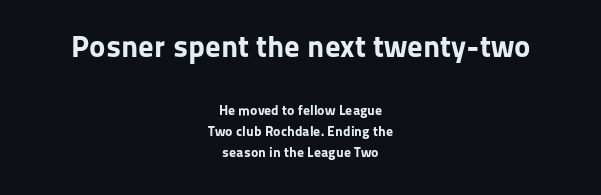
The image shows 31 px bold sans-serif type, upright; set centered, normal line spacing (1.5x), normal letter spacing, not underlined; the first (top) block is 2.21x larger; low stroke contrast and a medium x-height.
